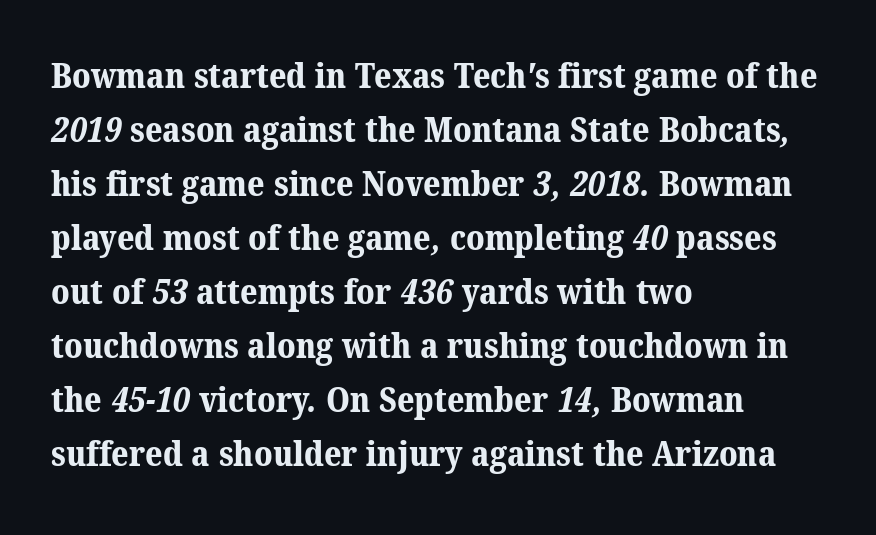
Q: Is the text bold? A: Yes.
Q: Is the typeface a serif or a sans-serif typeface? A: Serif.
Q: Is the text underlined? A: No.
Q: How is the paragraph aligned? A: Left-aligned.
Q: Is the spacing between letters normal or unusually wide? A: Normal.
Q: Is the spacing between lines tight, normal or loose? A: Normal.
Q: Width (condensed, normal, or wide)? A: Normal.
Q: Stroke contrast? A: Medium.
Q: x-height? A: Medium.
Q: Monospaced? A: No.
